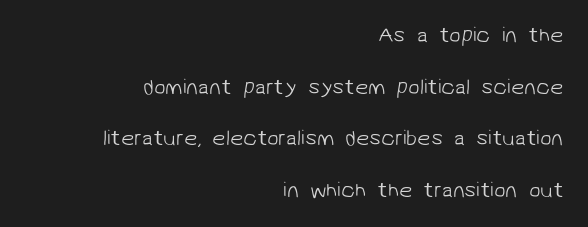
{"bold": "no", "underline": "no", "align": "right", "line_spacing": "loose", "line_spacing_ratio": 2.46, "letter_spacing": "normal", "letter_spacing_em": 0.0, "glyph_px": 21}
